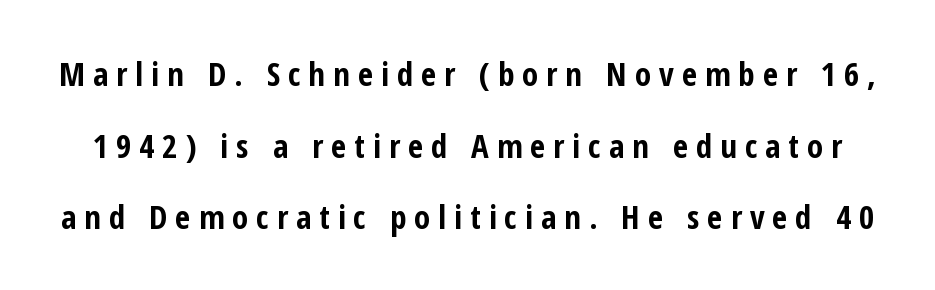
{"serif": "no", "italic": "no", "bold": "yes", "weight": "bold", "width": "condensed", "stroke_contrast": "low", "x_height": "medium", "monospaced": "no", "underline": "no", "line_spacing": "loose", "line_spacing_ratio": 2.17, "letter_spacing": "wide", "letter_spacing_em": 0.24, "glyph_px": 33}
